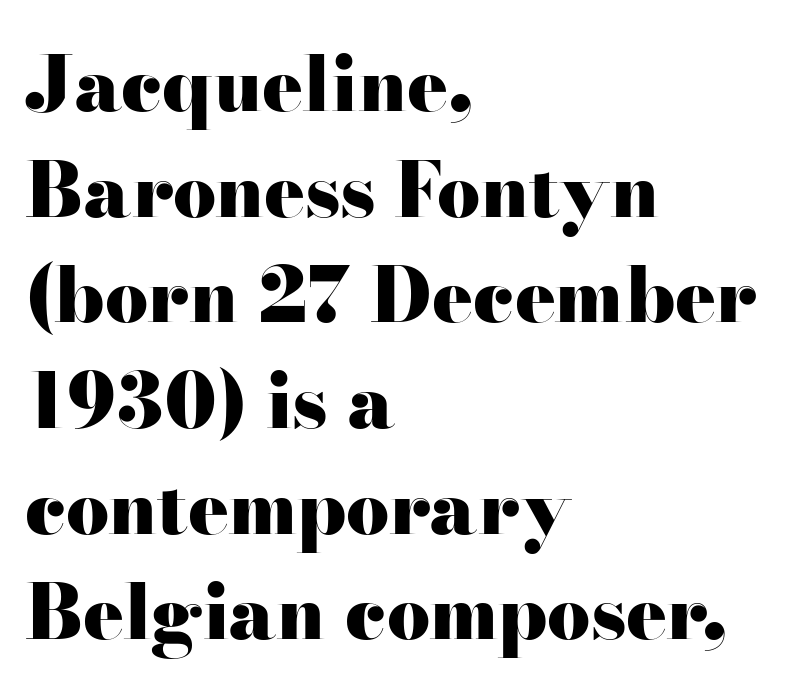
Q: Is the text bold? A: Yes.
Q: Is the text italic (slanted)? A: No, it is upright.
Q: Is the typeface a serif or a sans-serif typeface? A: Serif.
Q: Is the text underlined? A: No.
Q: How is the paragraph aligned? A: Left-aligned.
Q: Is the spacing between letters normal or unusually wide? A: Normal.
Q: Is the spacing between lines tight, normal or loose? A: Normal.
Q: Width (condensed, normal, or wide)? A: Wide.
Q: Stroke contrast? A: High.
Q: x-height? A: Small.
Q: Monospaced? A: No.
